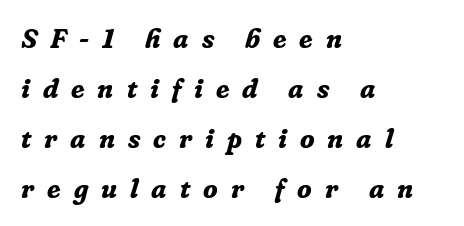
Q: Is the text bold? A: Yes.
Q: Is the text italic (slanted)? A: Yes, it leans right by about 16 degrees.
Q: Is the text underlined? A: No.
Q: How is the paragraph aligned? A: Left-aligned.
Q: Is the spacing between letters normal or unusually wide? A: Unusually wide.
